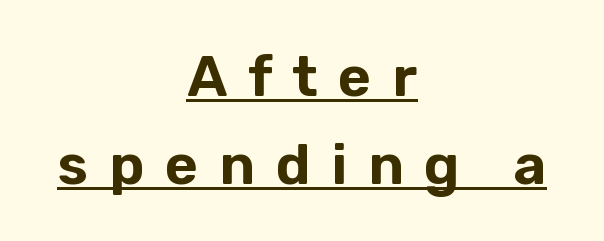
Q: Is the text italic (slanted)? A: No, it is upright.
Q: Is the typeface a serif or a sans-serif typeface? A: Sans-serif.
Q: Is the text underlined? A: Yes.
Q: How is the paragraph aligned? A: Centered.
Q: Is the spacing between letters normal or unusually wide? A: Unusually wide.
Q: Is the spacing between lines tight, normal or loose? A: Normal.
Q: Width (condensed, normal, or wide)? A: Normal.
Q: Stroke contrast? A: Low.
Q: x-height? A: Medium.
Q: Monospaced? A: No.
